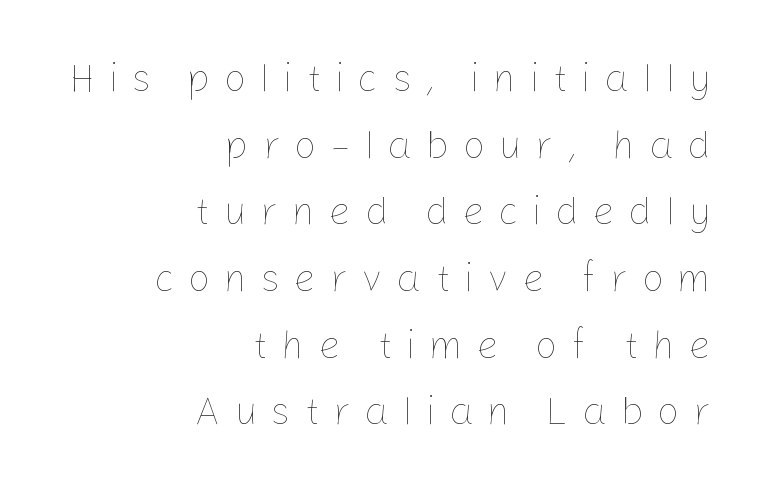
Q: Is the text bold? A: No.
Q: Is the text italic (slanted)? A: No, it is upright.
Q: Is the text underlined? A: No.
Q: How is the paragraph aligned? A: Right-aligned.
Q: Is the spacing between letters normal or unusually wide? A: Unusually wide.
Q: Width (condensed, normal, or wide)? A: Normal.
Q: Stroke contrast? A: Low.
Q: x-height? A: Medium.
Q: Monospaced? A: No.
